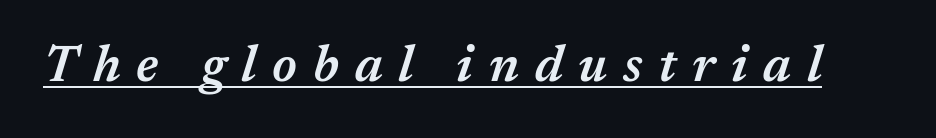
{"italic": "yes", "lean": "right", "slant_degrees": 17, "bold": "semi", "weight": "semibold", "width": "normal", "stroke_contrast": "medium", "x_height": "medium", "monospaced": "no", "underline": "yes", "letter_spacing": "wide", "letter_spacing_em": 0.31, "glyph_px": 51}
